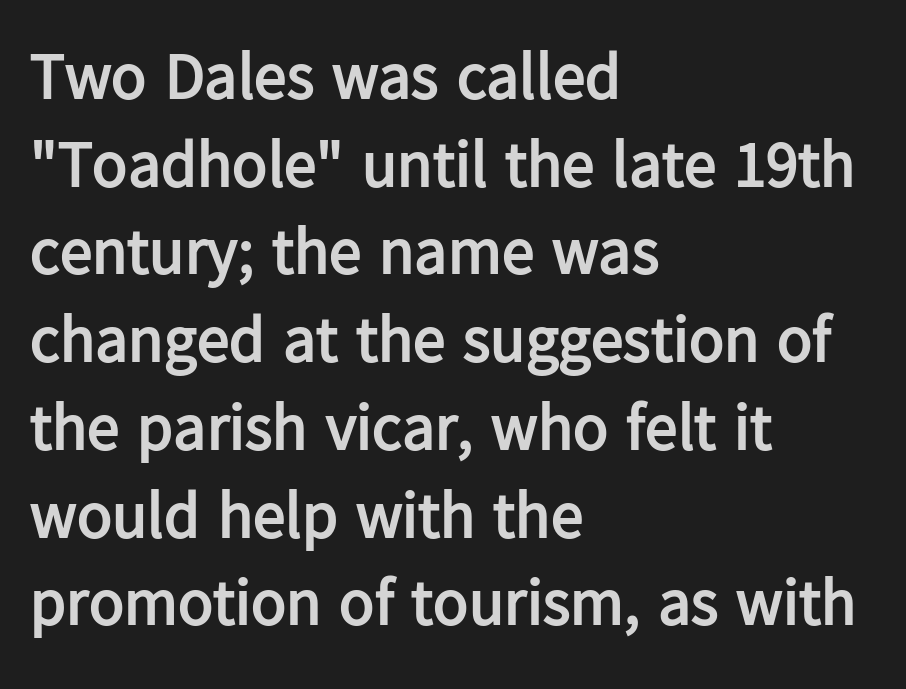
Q: Is the text bold? A: Yes.
Q: Is the text italic (slanted)? A: No, it is upright.
Q: Is the typeface a serif or a sans-serif typeface? A: Sans-serif.
Q: Is the text underlined? A: No.
Q: How is the paragraph aligned? A: Left-aligned.
Q: Is the spacing between letters normal or unusually wide? A: Normal.
Q: Is the spacing between lines tight, normal or loose? A: Normal.
Q: Width (condensed, normal, or wide)? A: Normal.
Q: Stroke contrast? A: Low.
Q: x-height? A: Medium.
Q: Monospaced? A: No.
